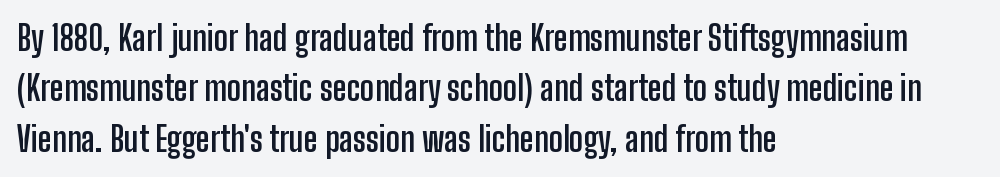
{"serif": "no", "italic": "no", "bold": "yes", "weight": "semibold", "width": "condensed", "stroke_contrast": "low", "x_height": "medium", "monospaced": "no", "underline": "no", "align": "left", "line_spacing": "normal", "line_spacing_ratio": 1.48, "letter_spacing": "normal", "letter_spacing_em": 0.0, "glyph_px": 34}
